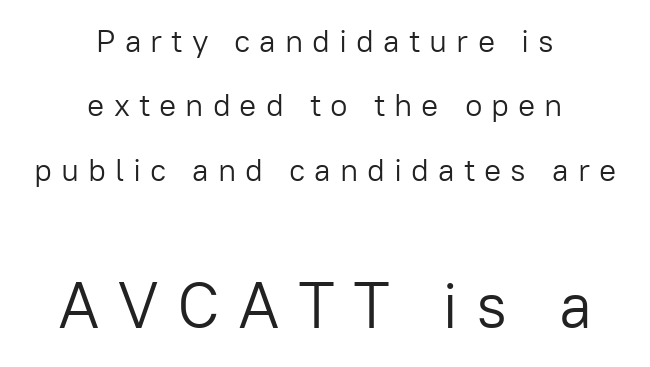
Q: Is the text bold? A: No.
Q: Is the text italic (slanted)? A: No, it is upright.
Q: Is the typeface a serif or a sans-serif typeface? A: Sans-serif.
Q: Is the text underlined? A: No.
Q: How is the paragraph aligned? A: Centered.
Q: Is the spacing between letters normal or unusually wide? A: Unusually wide.
Q: Is the spacing between lines tight, normal or loose? A: Loose.
Q: Which block of text is set in a larger size, the first (top) or the second (bottom)? A: The second (bottom) one.
Q: Width (condensed, normal, or wide)? A: Normal.
Q: Stroke contrast? A: Low.
Q: x-height? A: Medium.
Q: Monospaced? A: No.
